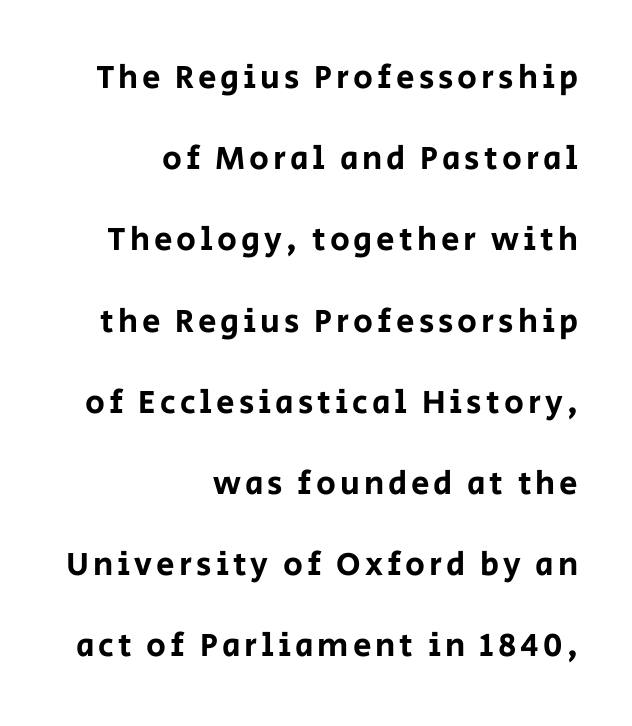
Q: Is the text italic (slanted)? A: No, it is upright.
Q: Is the typeface a serif or a sans-serif typeface? A: Sans-serif.
Q: Is the text underlined? A: No.
Q: How is the paragraph aligned? A: Right-aligned.
Q: Is the spacing between lines tight, normal or loose? A: Loose.
Q: Width (condensed, normal, or wide)? A: Normal.
Q: Stroke contrast? A: Low.
Q: x-height? A: Large.
Q: Monospaced? A: No.
